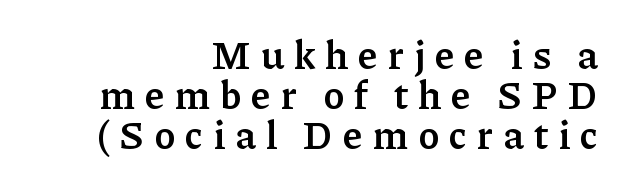
A clean baseline with only descenders dipping below it. Does extra space separate the letters? Yes, quite a lot of it. The font is running at its bold setting. The leading is snug, giving the passage a crowded texture.
